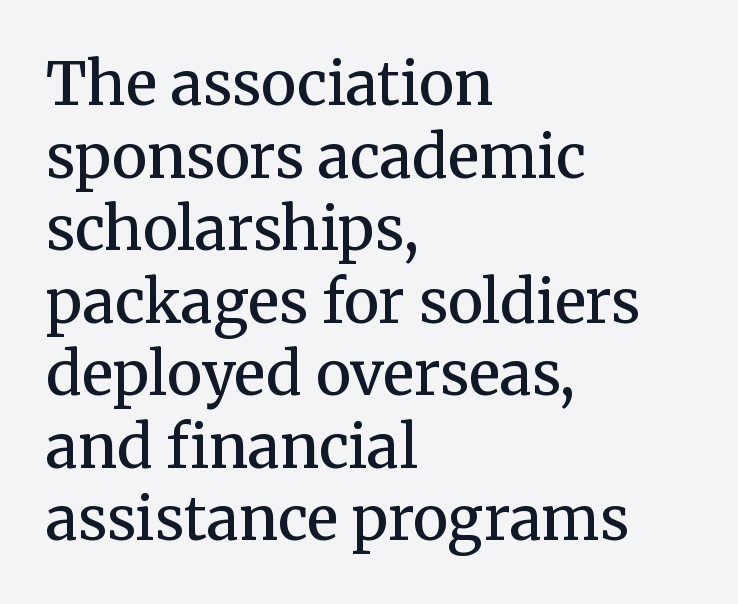
Varying glyph widths throughout — classic text-font behaviour. Designer's note — italics off, roman on. In terms of letterspacing, this is plain default setting. One-word summary of the alignment: left. This is moderately heavy type, rendered in semibold.
